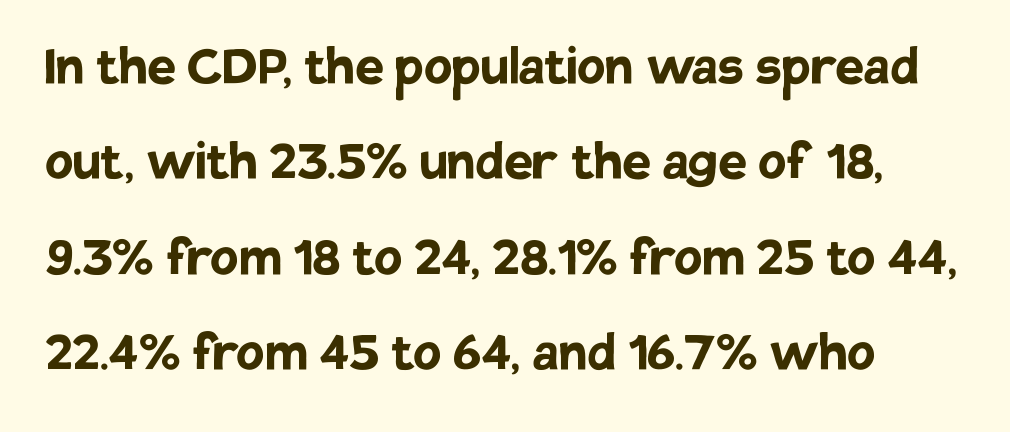
Spacing verdict: proportional, widths tailored to each character. This is the regular roman posture of the typeface. Evenly set lines give the paragraph a standard silhouette. What stands out about the letter spacing? Nothing — it is the standard amount. Bold? Absolutely — the strokes are thick and heavy. Bare-footed words on every line.
